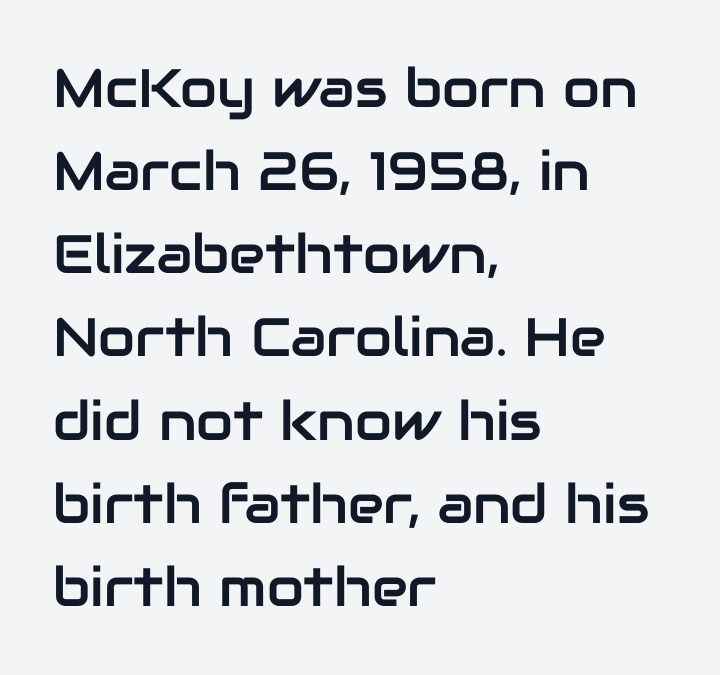
Q: Is the text italic (slanted)? A: No, it is upright.
Q: Is the typeface a serif or a sans-serif typeface? A: Sans-serif.
Q: Is the text underlined? A: No.
Q: How is the paragraph aligned? A: Left-aligned.
Q: Is the spacing between letters normal or unusually wide? A: Normal.
Q: Is the spacing between lines tight, normal or loose? A: Normal.
Q: Width (condensed, normal, or wide)? A: Normal.
Q: Stroke contrast? A: Low.
Q: x-height? A: Medium.
Q: Monospaced? A: No.
